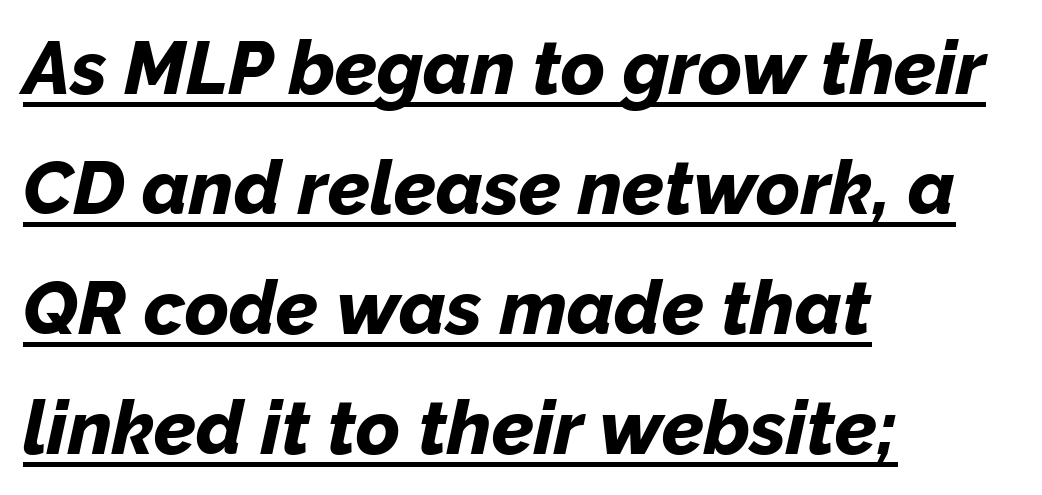
The image shows 75 px bold type, italic (leaning right); set left-aligned, normal line spacing (1.6x), normal letter spacing, underlined; low stroke contrast and a medium x-height.
